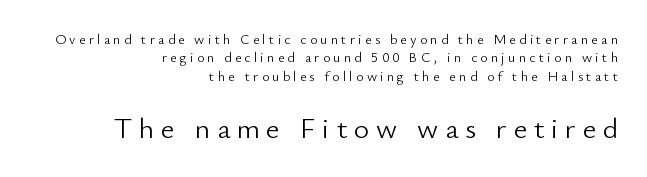
Notice how the stems are strictly vertical — no italics here. You could not count columns in this text — the font is proportionally spaced. Clear beneath every line of the passage. Quick note: interline space is typical.
